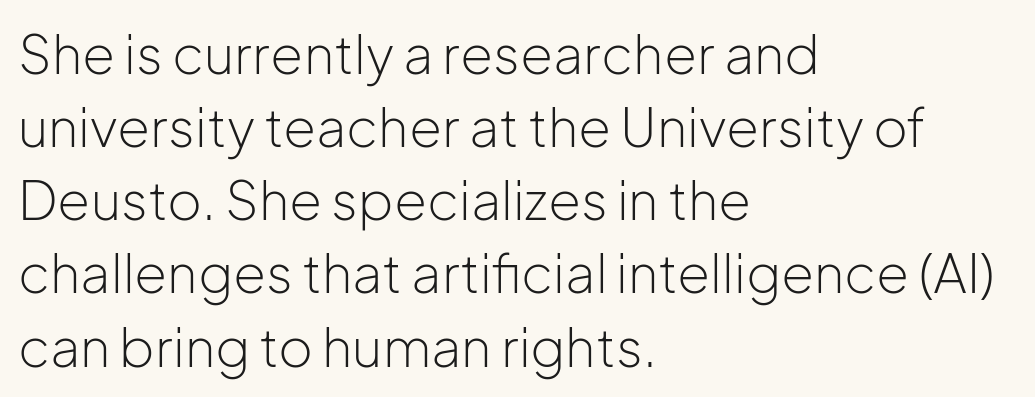
The image shows 53 px light sans-serif type, upright; set left-aligned, normal line spacing (1.38x), normal letter spacing, not underlined; low stroke contrast and a medium x-height.
